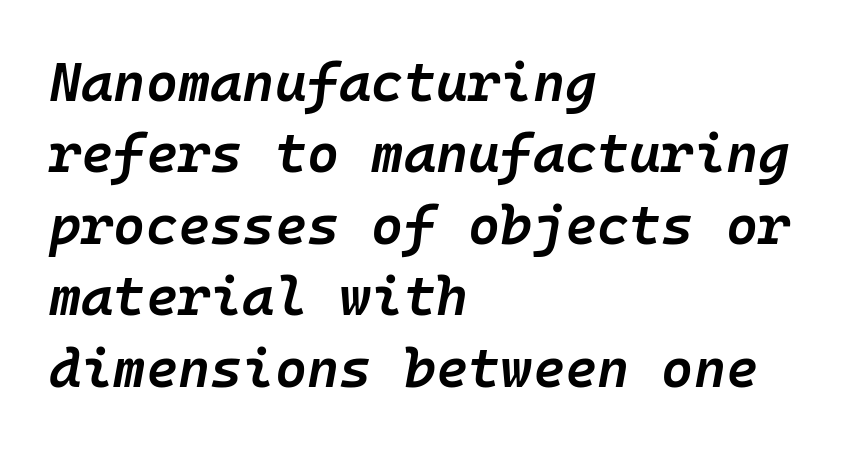
Notice how descenders clear the ascenders below comfortably — that's standard leading. Plain, unruled lines of type. All the whitespace from short lines collects on the right. Here the glyphs are tracked normally, forming tight word shapes. The text carries the slant typical of an italic or oblique font. Stroke thickness is moderately raised; the sample reads as semibold.
